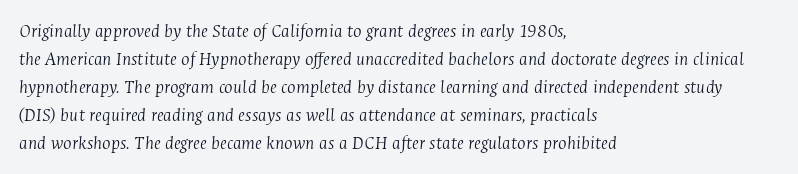
Q: Is the text bold? A: No.
Q: Is the text italic (slanted)? A: Yes, it leans right by about 4 degrees.
Q: Is the text underlined? A: No.
Q: How is the paragraph aligned? A: Left-aligned.
Q: Is the spacing between letters normal or unusually wide? A: Normal.
Q: Is the spacing between lines tight, normal or loose? A: Normal.
